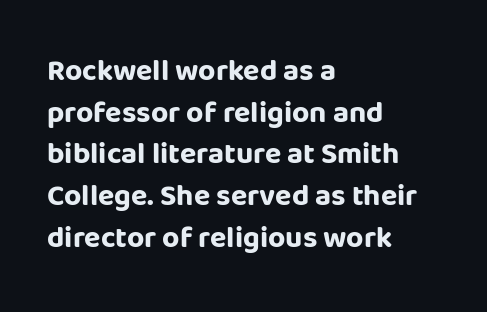
You could not count columns in this text — the font is proportionally spaced. This rendering leaves character spacing at its baseline value. A student would call this left alignment; a typographer would say flush left, rag right. How heavy is the stroke? Heavy — this is a bold. Does the leading feel generous? No, just average. Style check: upright.
